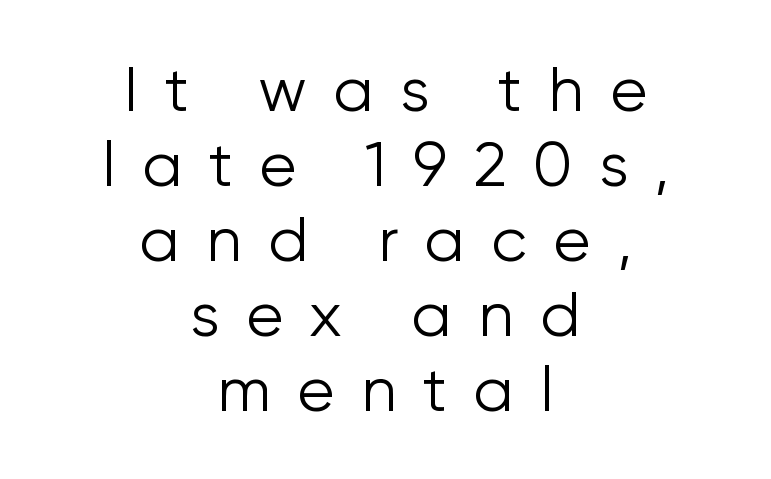
The image shows 62 px light sans-serif type, upright; set centered, line spacing 1.21x, unusually wide letter spacing (+0.42 em), not underlined; low stroke contrast and a medium x-height.
